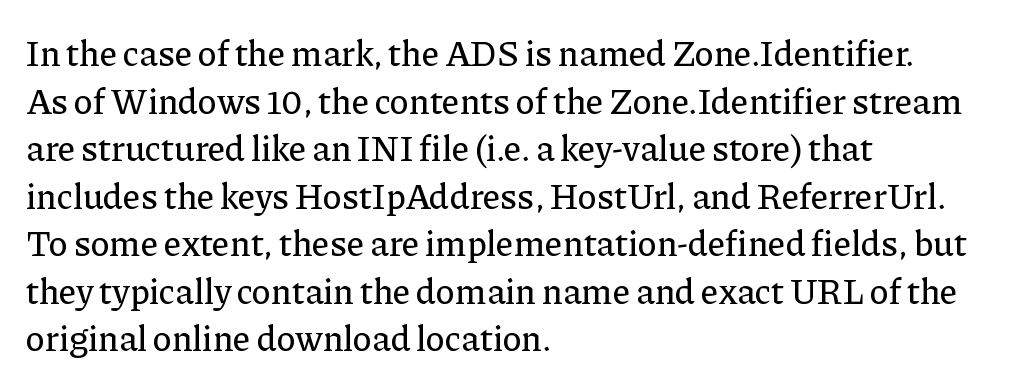
The image shows 36 px serif type, upright; set left-aligned, normal line spacing (1.32x), normal letter spacing, not underlined; low stroke contrast and a medium x-height.
